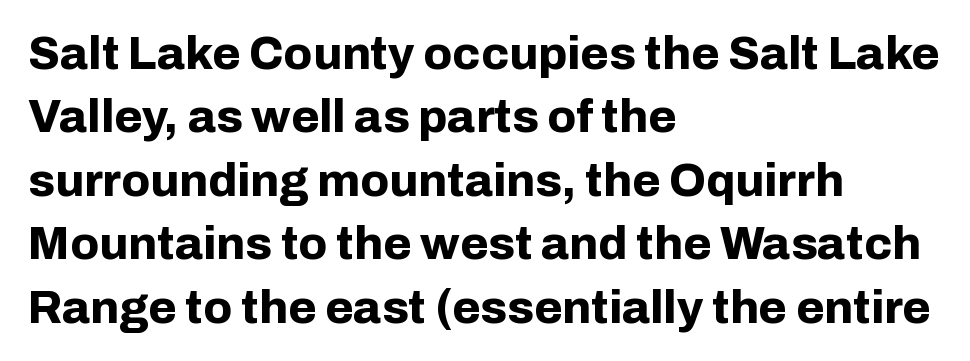
Q: Is the text bold? A: Yes.
Q: Is the text italic (slanted)? A: No, it is upright.
Q: Is the typeface a serif or a sans-serif typeface? A: Sans-serif.
Q: Is the text underlined? A: No.
Q: How is the paragraph aligned? A: Left-aligned.
Q: Is the spacing between letters normal or unusually wide? A: Normal.
Q: Is the spacing between lines tight, normal or loose? A: Normal.
Q: Width (condensed, normal, or wide)? A: Normal.
Q: Stroke contrast? A: Low.
Q: x-height? A: Medium.
Q: Monospaced? A: No.
